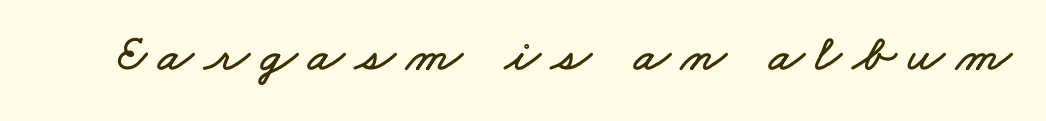
Q: Is the text underlined? A: No.
Q: Is the spacing between letters normal or unusually wide? A: Unusually wide.
Q: Width (condensed, normal, or wide)? A: Wide.
Q: Stroke contrast? A: Low.
Q: x-height? A: Small.
Q: Monospaced? A: No.
